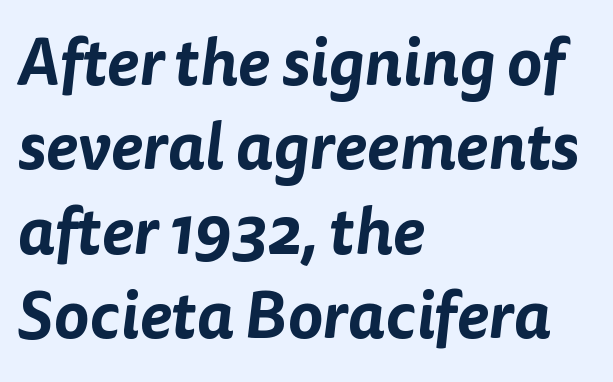
{"serif": "no", "width": "normal", "stroke_contrast": "low", "x_height": "medium", "monospaced": "no", "underline": "no", "align": "left", "line_spacing": "normal", "line_spacing_ratio": 1.28, "letter_spacing": "normal", "letter_spacing_em": 0.0, "glyph_px": 66}
